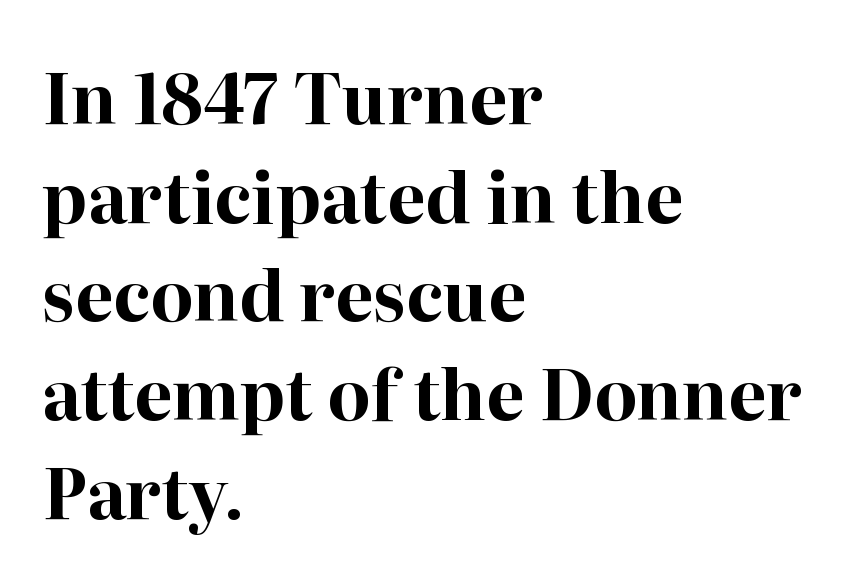
{"serif": "yes", "italic": "no", "bold": "yes", "weight": "bold", "width": "normal", "stroke_contrast": "high", "x_height": "medium", "monospaced": "no", "underline": "no", "align": "left", "line_spacing": "normal", "line_spacing_ratio": 1.43, "letter_spacing": "normal", "letter_spacing_em": 0.0, "glyph_px": 69}
